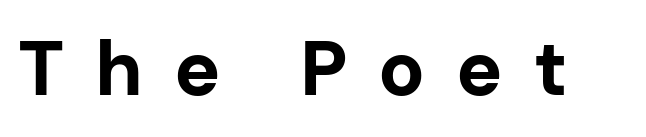
Serifs: no, the terminals of the letterforms are clean. Here the glyphs are tracked loosely, breaking word shapes into spaced letters. The lettering stays uniformly vertical, giving the passage a roman look. A dark, heavy texture on the line: the type is bold.
